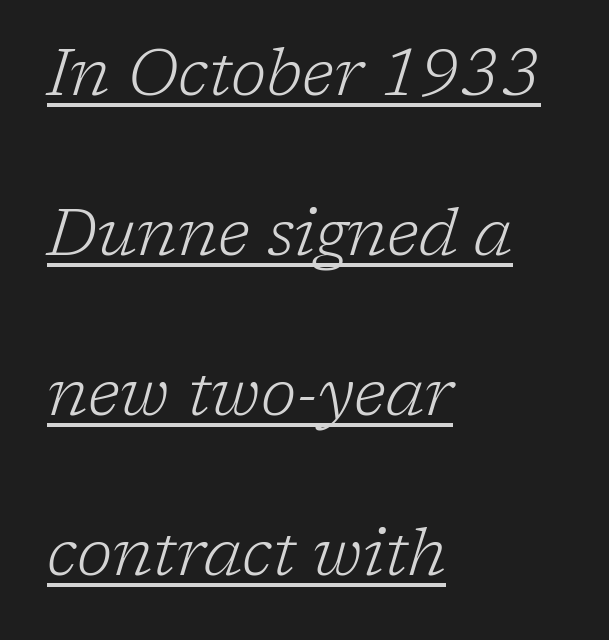
The image shows 65 px light serif type, italic (leaning right); set left-aligned, loose line spacing (2.46x), normal letter spacing, underlined; low stroke contrast and a medium x-height.
